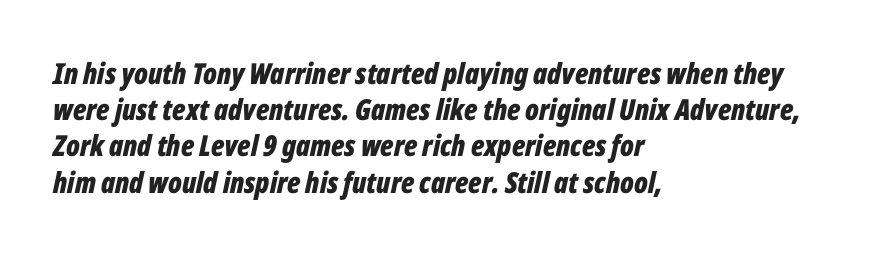
The space between consecutive lines is moderate. Typeset ragged right — the left edge is the straight one. Is the type slanted? Yes — the strokes lean at a clear angle. The glyphs are unaccompanied by any horizontal stroke below them.
